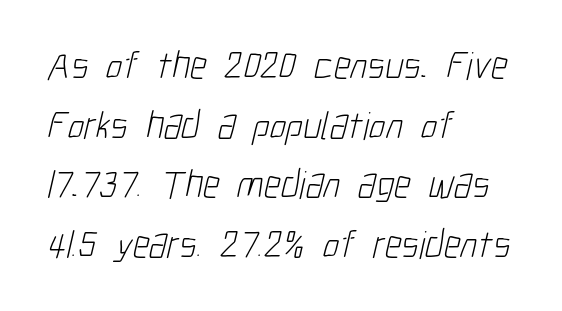
Q: Is the text bold? A: No.
Q: Is the typeface a serif or a sans-serif typeface? A: Sans-serif.
Q: Is the text underlined? A: No.
Q: How is the paragraph aligned? A: Left-aligned.
Q: Is the spacing between letters normal or unusually wide? A: Normal.
Q: Is the spacing between lines tight, normal or loose? A: Normal.
Q: Width (condensed, normal, or wide)? A: Condensed.
Q: Stroke contrast? A: Low.
Q: x-height? A: Medium.
Q: Monospaced? A: No.
